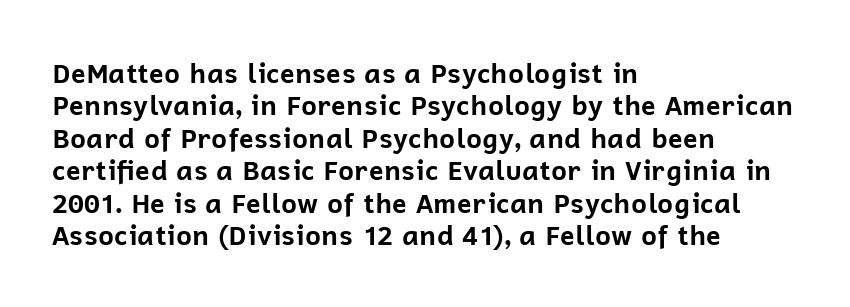
{"italic": "no", "bold": "yes", "underline": "no", "align": "left", "line_spacing_ratio": 1.2, "letter_spacing": "normal", "letter_spacing_em": 0.0, "glyph_px": 27}
